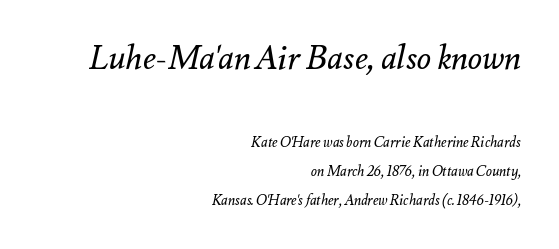
The image shows 33 px regular-weight type, italic (leaning right); set right-aligned, loose line spacing (2.08x), normal letter spacing, not underlined; the first (top) block is 2.36x larger; medium stroke contrast and a small x-height.
